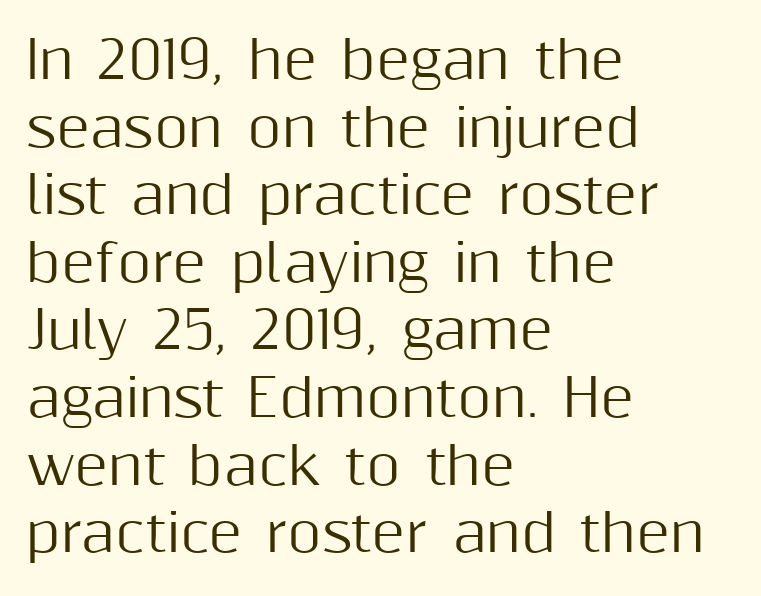
Q: Is the text italic (slanted)? A: No, it is upright.
Q: Is the typeface a serif or a sans-serif typeface? A: Sans-serif.
Q: Is the text underlined? A: No.
Q: How is the paragraph aligned? A: Left-aligned.
Q: Is the spacing between letters normal or unusually wide? A: Normal.
Q: Is the spacing between lines tight, normal or loose? A: Normal.
Q: Width (condensed, normal, or wide)? A: Normal.
Q: Stroke contrast? A: Medium.
Q: x-height? A: Medium.
Q: Monospaced? A: No.
